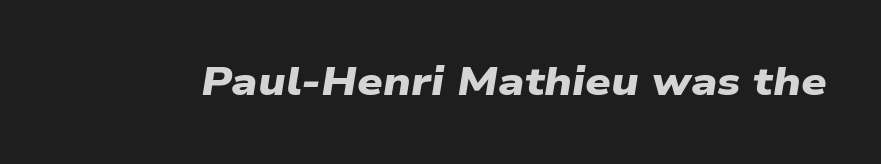
The image shows 40 px heavy, wide sans-serif type; set normal letter spacing, not underlined; low stroke contrast and a medium x-height.
